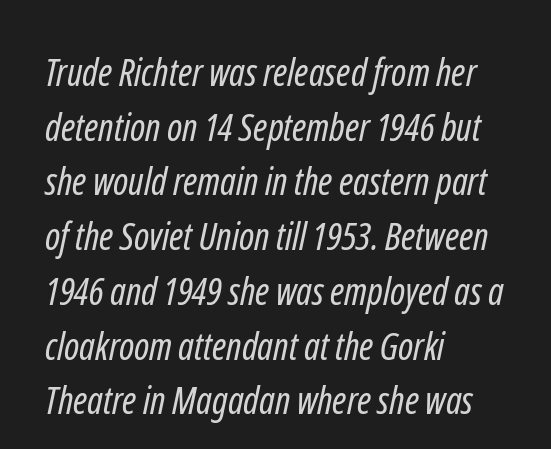
Every row of glyphs begins at an identical x-position on the left. The passage shown is typed in a proportional face where columns would drift. The strokes are not fattened; the text isn't bold. Serif or sans? Sans — the stroke terminals are bare.
